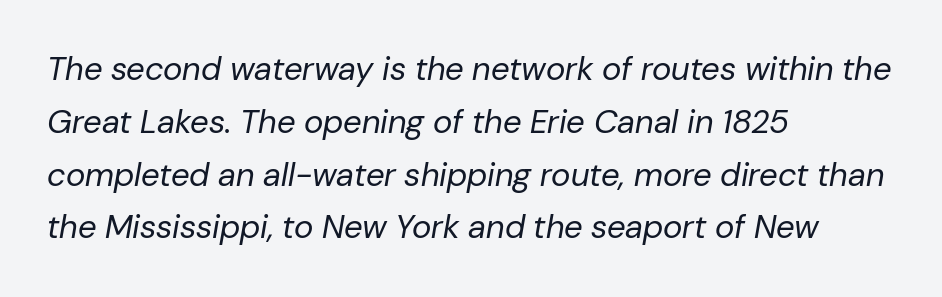
Q: Is the text bold? A: No.
Q: Is the text italic (slanted)? A: Yes, it leans right by about 10 degrees.
Q: Is the text underlined? A: No.
Q: How is the paragraph aligned? A: Left-aligned.
Q: Is the spacing between letters normal or unusually wide? A: Normal.
Q: Is the spacing between lines tight, normal or loose? A: Normal.
Q: Width (condensed, normal, or wide)? A: Normal.
Q: Stroke contrast? A: Low.
Q: x-height? A: Medium.
Q: Monospaced? A: No.
